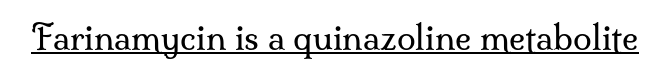
Observe the serifs anchoring each vertical stroke in this sample. A typesetter would mark this as roman, not italic. Is this a fixed-width face? No — the glyphs have proportional, varying widths. The tracking reads as untouched default to a designer's eye.
